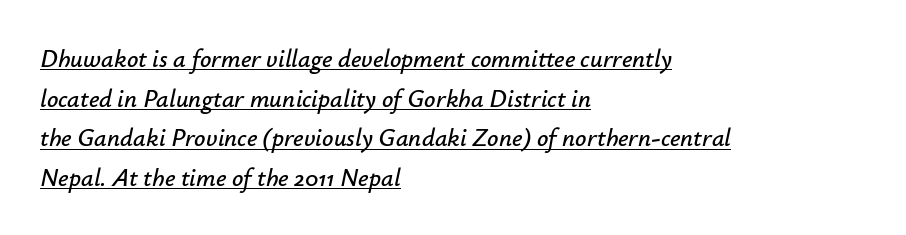
Compared with typical body copy, the letter spacing here is the same. Has an underline been added? It has. The paragraph shown leans on its left margin. How would I describe the line gaps? Plain and ordinary. Rendered with sloped, italic letterforms.
